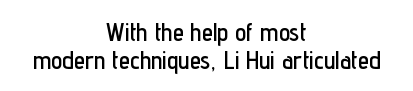
The image shows 25 px text type, upright; set centered, tight line spacing (1.12x), normal letter spacing, not underlined.
